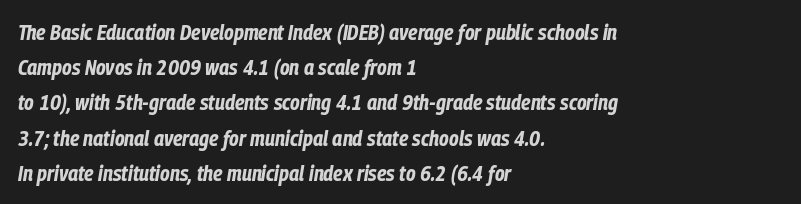
The image shows 22 px bold type, italic (leaning right); set left-aligned, normal line spacing (1.6x), normal letter spacing, not underlined.
